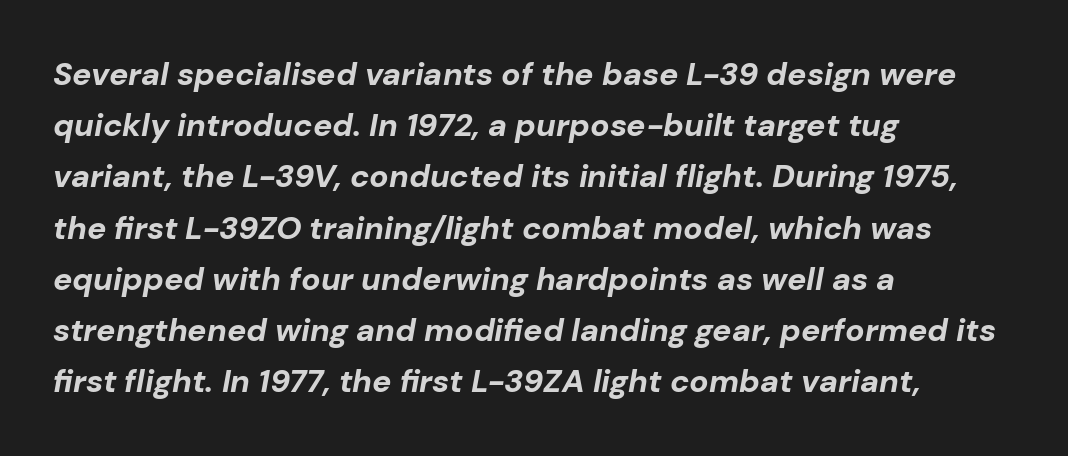
The image shows 32 px bold type, italic (leaning right); set left-aligned, normal line spacing (1.6x), normal letter spacing, not underlined; low stroke contrast and a medium x-height.
